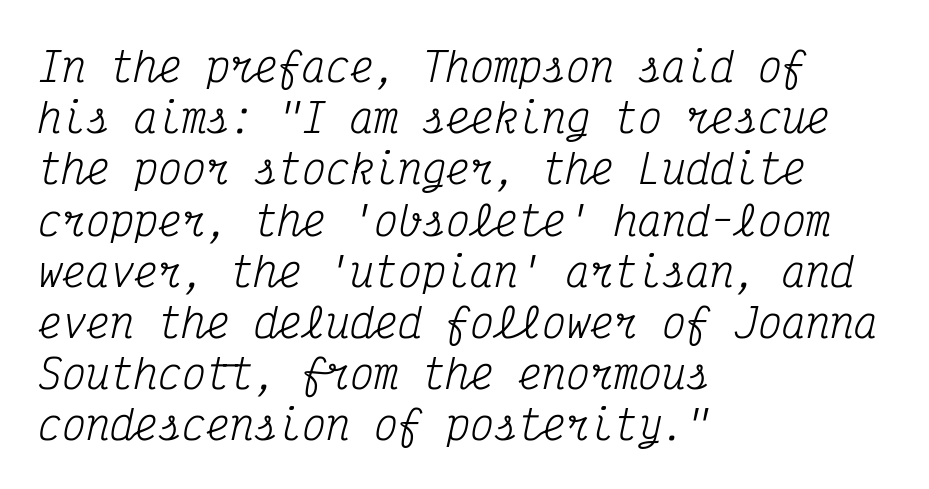
Q: Is the text bold? A: No.
Q: Is the text italic (slanted)? A: Yes, it leans right by about 12 degrees.
Q: Is the typeface a serif or a sans-serif typeface? A: Serif.
Q: Is the text underlined? A: No.
Q: How is the paragraph aligned? A: Left-aligned.
Q: Is the spacing between letters normal or unusually wide? A: Normal.
Q: Is the spacing between lines tight, normal or loose? A: Normal.
Q: Width (condensed, normal, or wide)? A: Condensed.
Q: Stroke contrast? A: Medium.
Q: x-height? A: Medium.
Q: Monospaced? A: Yes.
